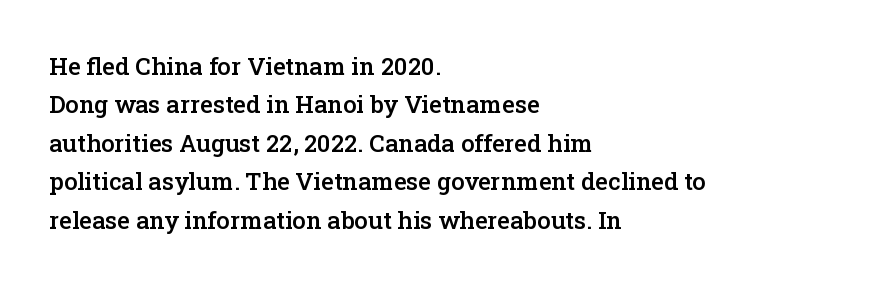
Q: Is the text bold? A: Semi-bold.
Q: Is the text italic (slanted)? A: No, it is upright.
Q: Is the text underlined? A: No.
Q: How is the paragraph aligned? A: Left-aligned.
Q: Is the spacing between letters normal or unusually wide? A: Normal.
Q: Is the spacing between lines tight, normal or loose? A: Normal.
